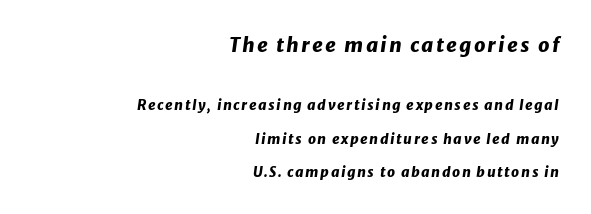
{"italic": "yes", "lean": "right", "slant_degrees": 8, "bold": "yes", "underline": "no", "align": "right", "line_spacing": "loose", "line_spacing_ratio": 2.4, "larger_block": "first", "size_ratio": 1.43, "glyph_px": 20}
